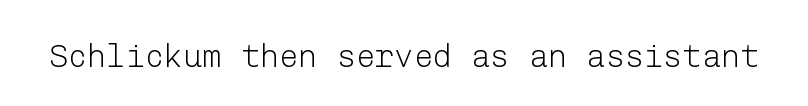
The image shows 32 px light sans-serif type, upright; set normal letter spacing, not underlined; low stroke contrast and a medium x-height.
